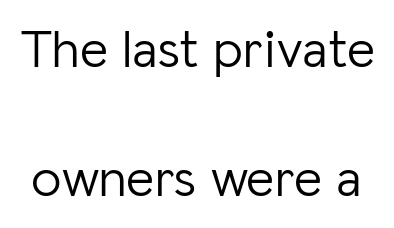
Q: Is the text bold? A: No.
Q: Is the text italic (slanted)? A: No, it is upright.
Q: Is the typeface a serif or a sans-serif typeface? A: Sans-serif.
Q: Is the text underlined? A: No.
Q: Is the spacing between letters normal or unusually wide? A: Normal.
Q: Is the spacing between lines tight, normal or loose? A: Loose.
Q: Width (condensed, normal, or wide)? A: Normal.
Q: Stroke contrast? A: Low.
Q: x-height? A: Medium.
Q: Monospaced? A: No.
